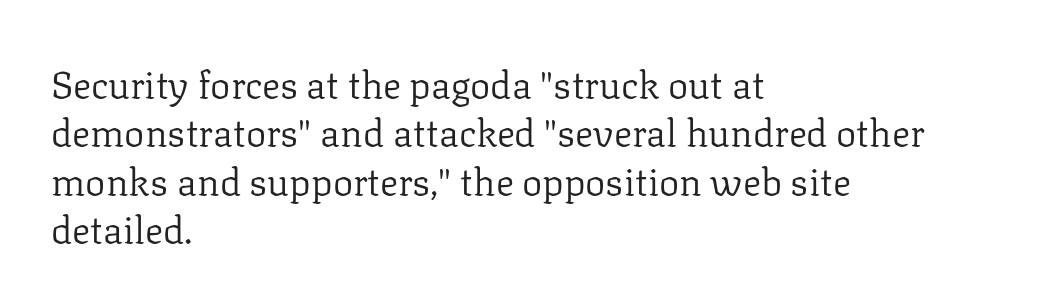
The image shows 38 px regular-weight serif type, upright; set left-aligned, normal line spacing (1.27x), normal letter spacing, not underlined; low stroke contrast and a medium x-height.
